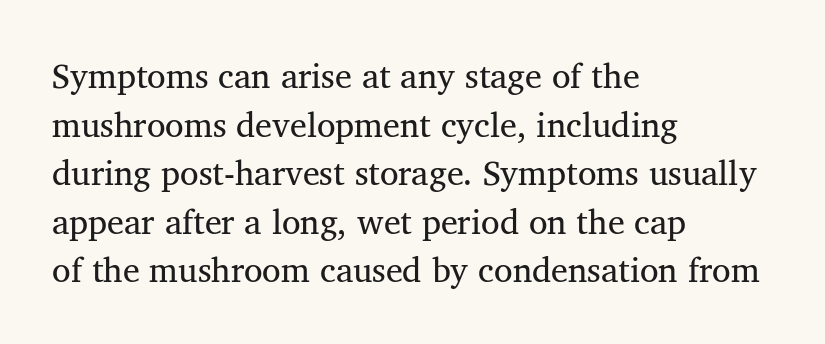
Q: Is the text bold? A: No.
Q: Is the text italic (slanted)? A: No, it is upright.
Q: Is the typeface a serif or a sans-serif typeface? A: Serif.
Q: Is the text underlined? A: No.
Q: How is the paragraph aligned? A: Left-aligned.
Q: Is the spacing between letters normal or unusually wide? A: Normal.
Q: Is the spacing between lines tight, normal or loose? A: Normal.
Q: Width (condensed, normal, or wide)? A: Normal.
Q: Stroke contrast? A: Medium.
Q: x-height? A: Medium.
Q: Monospaced? A: No.
